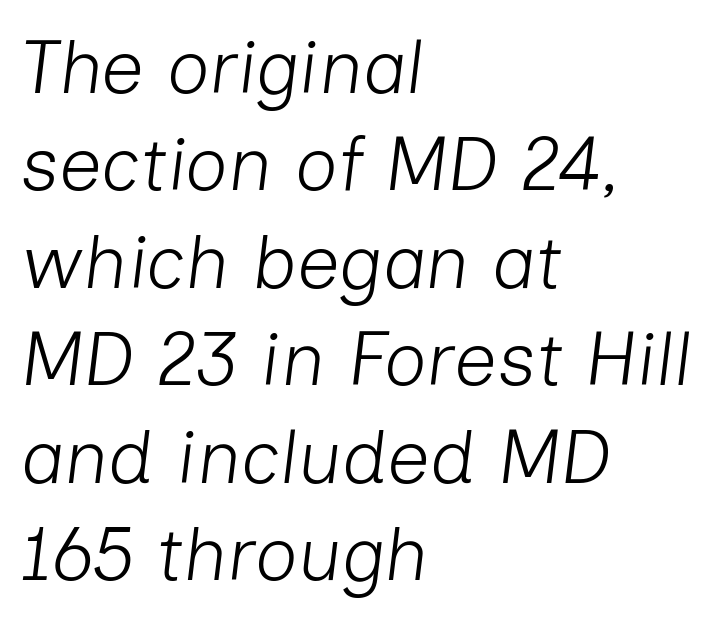
Is there much room between lines? A standard amount, neither cramped nor airy. There is no visible air inserted between adjacent glyphs. The lettering tilts uniformly, giving the passage an italic look. Reading down the block, your eye returns to a fixed left position each line. Only glyphs here, with clear space below each row.
